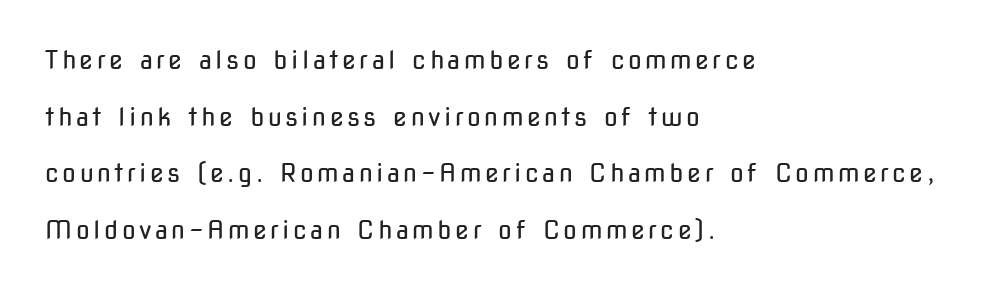
This block would shrink considerably if given ordinary leading; it's expanded now. Unlike italic type, these characters show no tilt at all. Teacher's note: observe the even left margin — that is flush-left alignment. The strokes are not fattened; the text isn't bold. Lines of text with bare space underneath.
